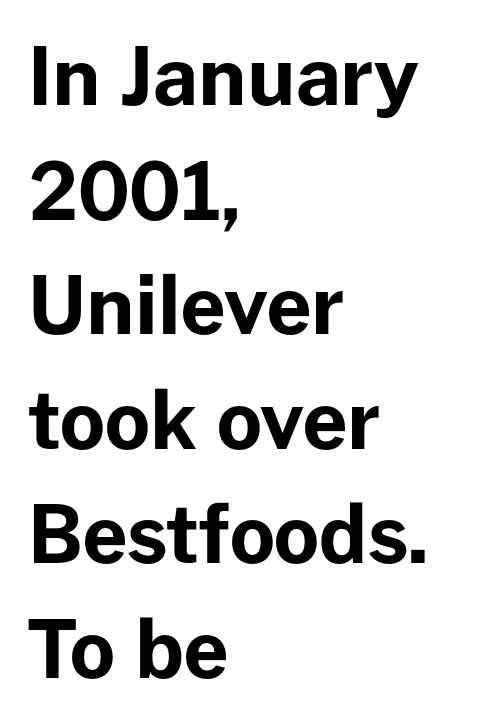
The image shows 79 px bold sans-serif type, upright; set left-aligned, normal line spacing (1.45x), normal letter spacing, not underlined; low stroke contrast and a medium x-height.
